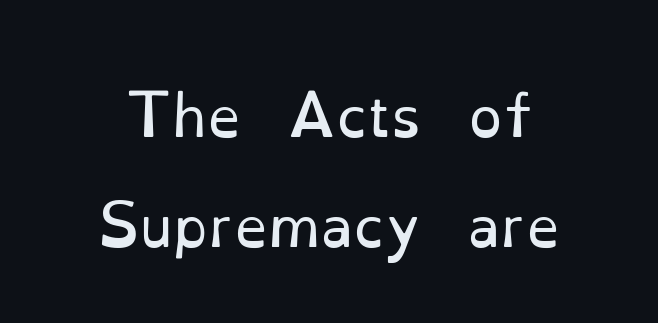
{"serif": "yes", "italic": "no", "bold": "no", "weight": "regular", "width": "normal", "stroke_contrast": "low", "x_height": "small", "monospaced": "no", "underline": "no", "align": "center", "line_spacing": "loose", "line_spacing_ratio": 2.04, "letter_spacing": "normal", "letter_spacing_em": 0.0, "glyph_px": 54}
